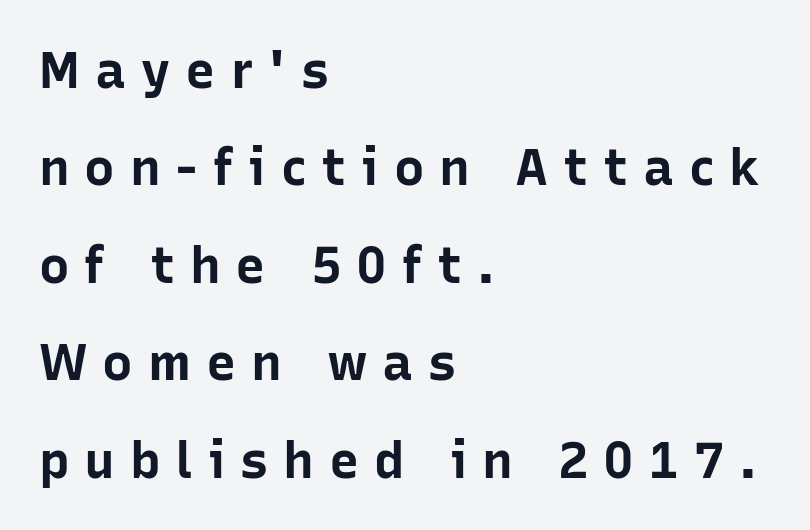
{"serif": "no", "italic": "no", "bold": "yes", "weight": "bold", "width": "normal", "stroke_contrast": "low", "x_height": "medium", "monospaced": "no", "underline": "no", "align": "left", "line_spacing": "loose", "line_spacing_ratio": 1.91, "letter_spacing": "wide", "letter_spacing_em": 0.29, "glyph_px": 51}
